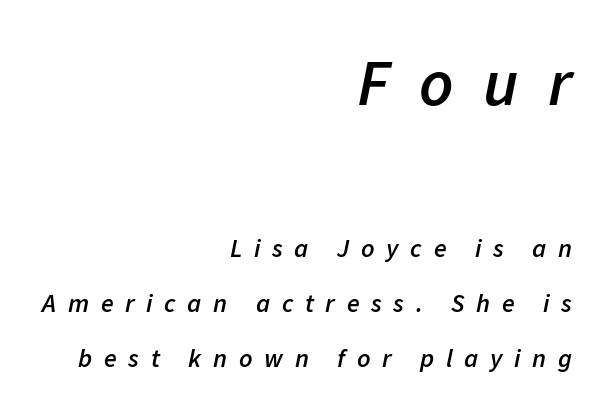
There's an unmistakable incline to the writing here. Beneath every word, the page is bare. Line spacing here is loose. Tracking here is generous; glyphs stand well apart from one another. The font is running at a semibold setting, under full bold.
